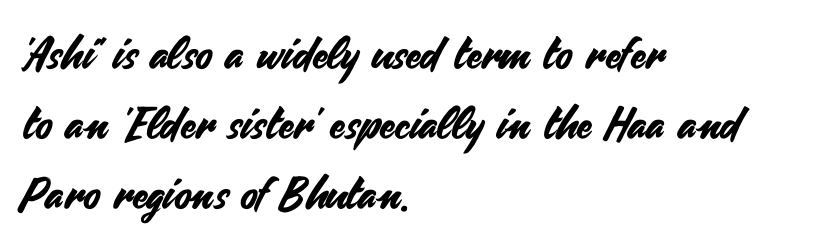
Q: Is the text italic (slanted)? A: Yes.
Q: Is the typeface a serif or a sans-serif typeface? A: Sans-serif.
Q: Is the text underlined? A: No.
Q: How is the paragraph aligned? A: Left-aligned.
Q: Is the spacing between letters normal or unusually wide? A: Normal.
Q: Is the spacing between lines tight, normal or loose? A: Normal.
Q: Width (condensed, normal, or wide)? A: Normal.
Q: Stroke contrast? A: Medium.
Q: x-height? A: Small.
Q: Monospaced? A: No.
